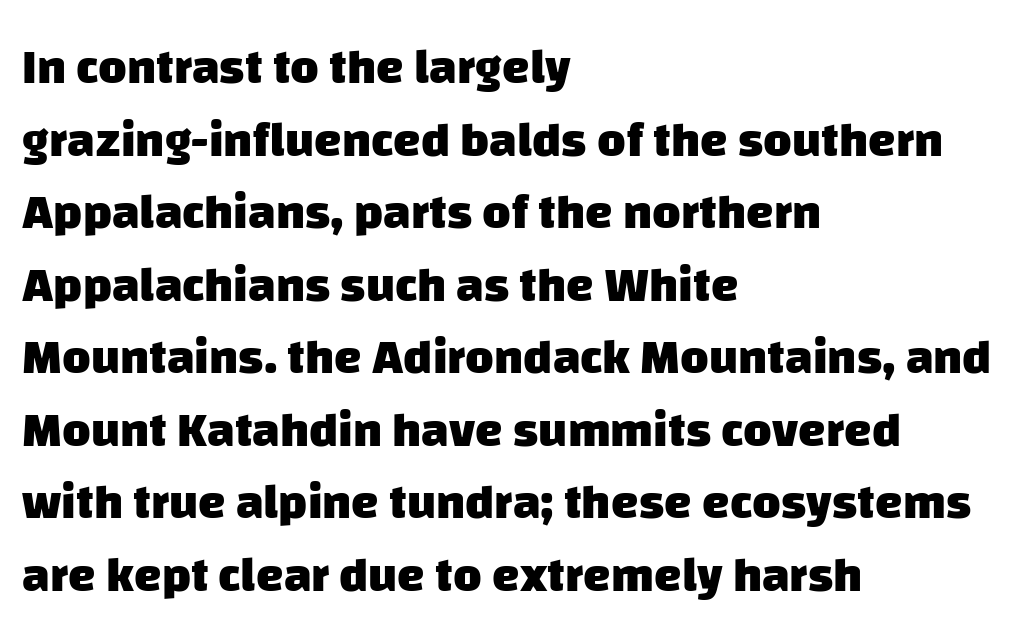
The designer left line spacing at the default. Are there feet on the stems? There aren't — it's a sans. Stroke thickness is high; the sample reads as a true bold. Is this a fixed-width face? No — the glyphs have proportional, varying widths. Is the letter spacing exaggerated? No — it looks like the ordinary default.
